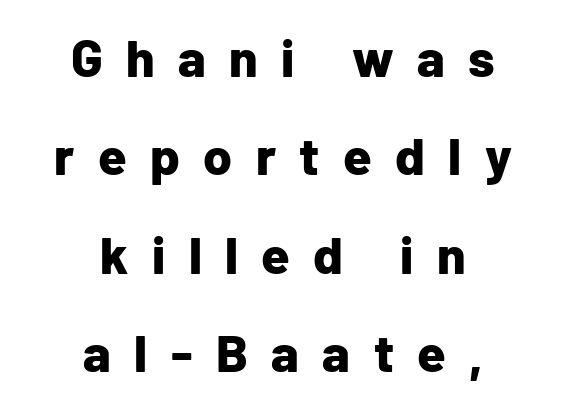
This rendering uses center alignment, leaving both contours irregular but symmetric. Proportional: the letters do not fall into vertical columns. The baseline area is clear. Unlike italic type, these characters show no tilt at all. Plenty of ink on the page — the face is bold. In terms of letterspacing, this is a distinctly airy, spread setting.
